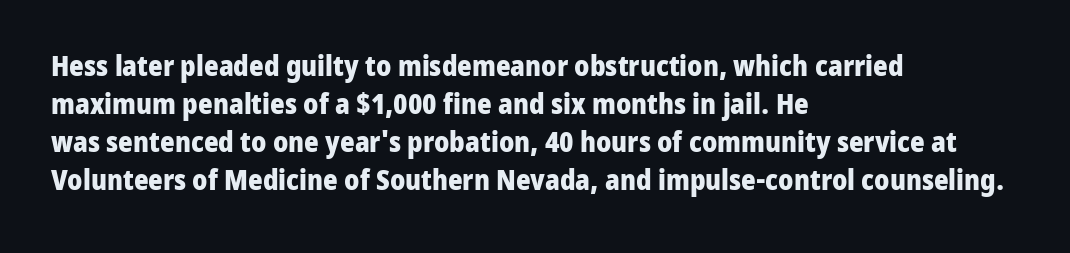
{"serif": "no", "italic": "no", "bold": "yes", "weight": "heavy", "width": "normal", "stroke_contrast": "low", "x_height": "medium", "monospaced": "no", "underline": "no", "align": "left", "line_spacing": "normal", "line_spacing_ratio": 1.36, "letter_spacing": "normal", "letter_spacing_em": 0.0, "glyph_px": 28}
